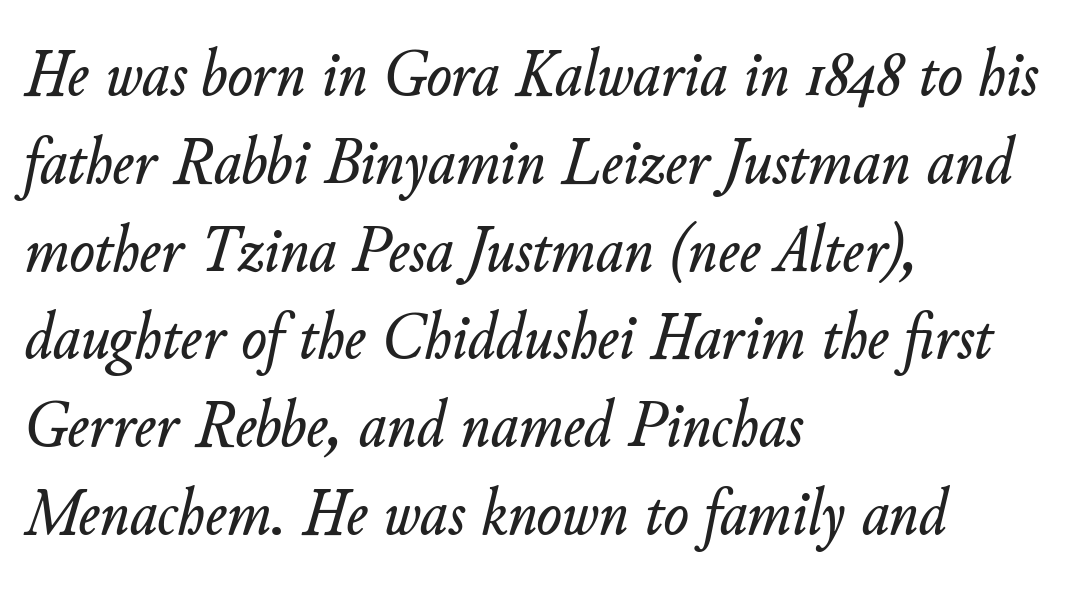
The image shows 67 px text type, italic (leaning right); set left-aligned, normal line spacing (1.31x), normal letter spacing, not underlined; low stroke contrast and a small x-height.
